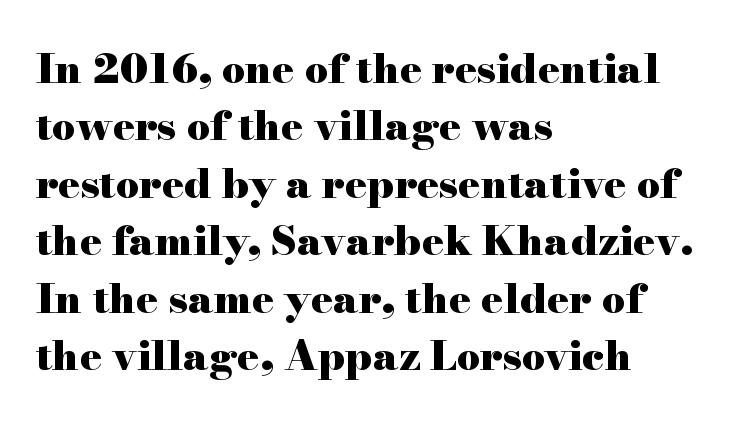
Q: Is the text bold? A: Yes.
Q: Is the text italic (slanted)? A: No, it is upright.
Q: Is the typeface a serif or a sans-serif typeface? A: Serif.
Q: Is the text underlined? A: No.
Q: How is the paragraph aligned? A: Left-aligned.
Q: Is the spacing between letters normal or unusually wide? A: Normal.
Q: Is the spacing between lines tight, normal or loose? A: Normal.
Q: Width (condensed, normal, or wide)? A: Wide.
Q: Stroke contrast? A: High.
Q: x-height? A: Small.
Q: Monospaced? A: No.
